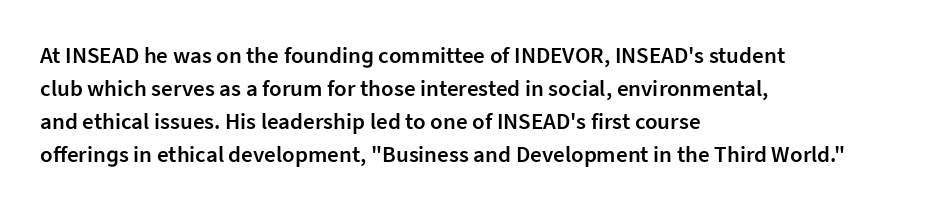
Q: Is the text bold? A: Semi-bold.
Q: Is the text italic (slanted)? A: No, it is upright.
Q: Is the text underlined? A: No.
Q: How is the paragraph aligned? A: Left-aligned.
Q: Is the spacing between letters normal or unusually wide? A: Normal.
Q: Is the spacing between lines tight, normal or loose? A: Normal.
